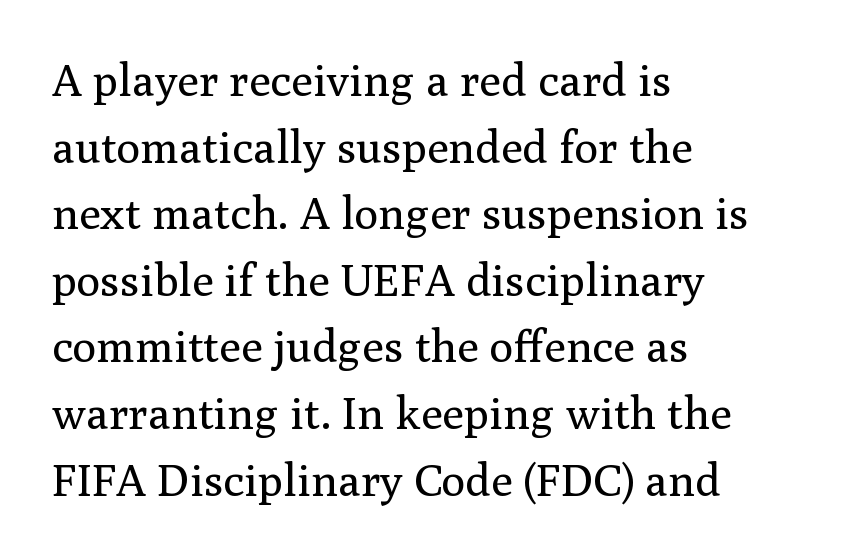
No word sits above an underline. Nobody touched the tracking dial on this one. Small tapered or slab feet sit at the stroke ends, so this counts as serif. Does the leading feel generous? No, just average. Varying glyph widths throughout — classic text-font behaviour. The lettering holds an erect, upright posture throughout.
